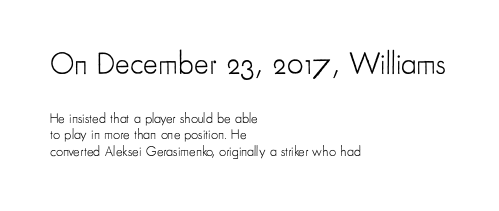
This reads as an unemphasized weight, regular at the heaviest. Stroke terminals: plain, sans-serif. Line starts are locked; line ends wander. The initial chunk of copy outweighs the following chunk in type size. Note the varied advance widths — an 'i' is clearly narrower than an 'm'.
